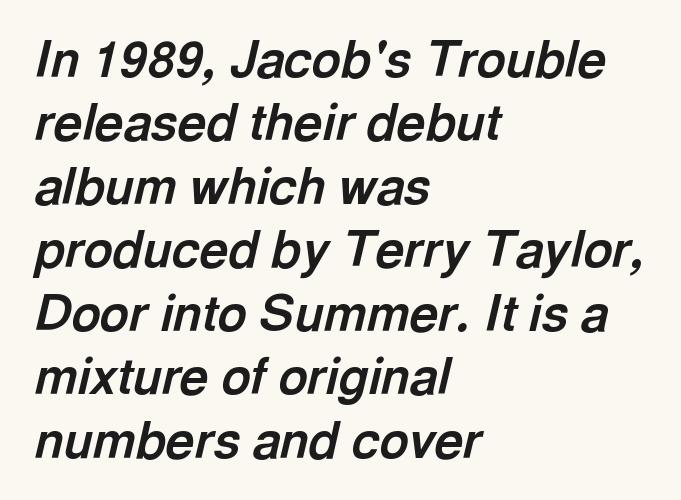
{"italic": "yes", "lean": "right", "slant_degrees": 13, "bold": "yes", "weight": "bold", "width": "normal", "x_height": "medium", "monospaced": "no", "underline": "no", "align": "left", "line_spacing": "normal", "line_spacing_ratio": 1.27, "letter_spacing": "normal", "letter_spacing_em": 0.0, "glyph_px": 50}
